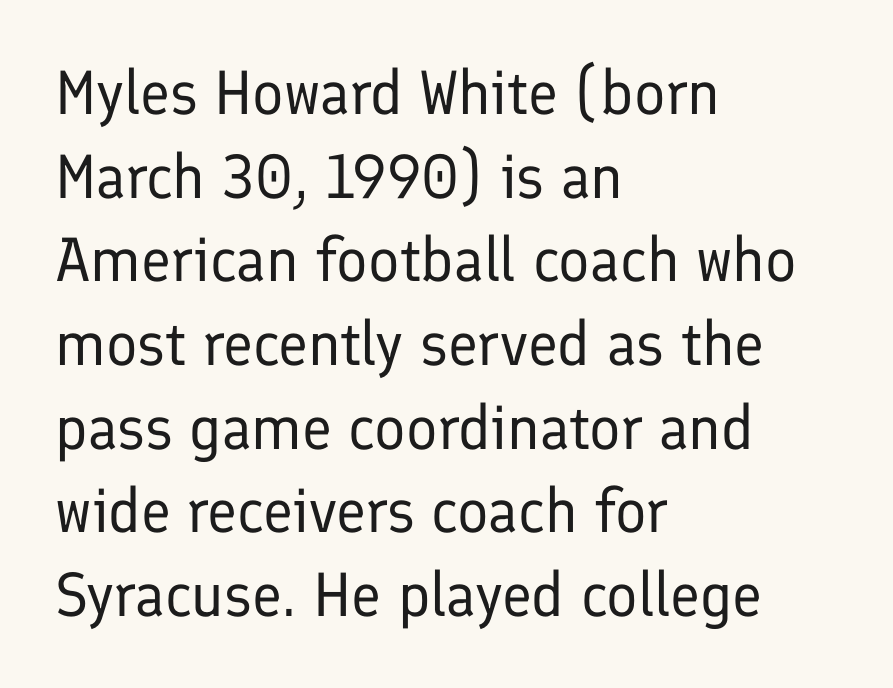
Q: Is the text bold? A: No.
Q: Is the text italic (slanted)? A: No, it is upright.
Q: Is the typeface a serif or a sans-serif typeface? A: Sans-serif.
Q: Is the text underlined? A: No.
Q: How is the paragraph aligned? A: Left-aligned.
Q: Is the spacing between letters normal or unusually wide? A: Normal.
Q: Is the spacing between lines tight, normal or loose? A: Normal.
Q: Width (condensed, normal, or wide)? A: Normal.
Q: Stroke contrast? A: Low.
Q: x-height? A: Medium.
Q: Monospaced? A: No.
